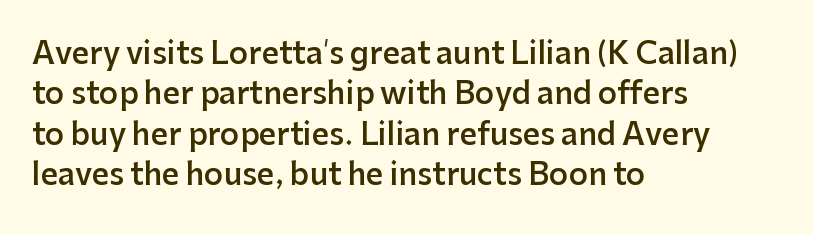
The typeface chosen for these lines omits serifs. Caption: multi-line text, flush left, ragged right. It's the straight-up-and-down kind of type. Observe the ordinary spacing: letters are neighbours, not strangers. Semibold letterforms, between regular and bold. Has an underline been added? It has not.
